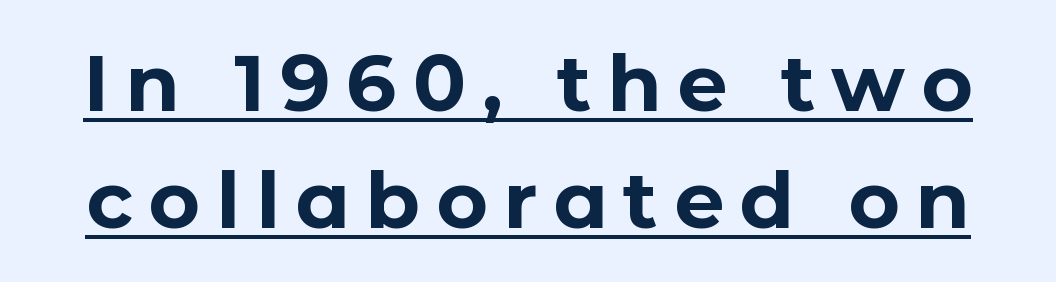
Q: Is the text bold? A: Yes.
Q: Is the text italic (slanted)? A: No, it is upright.
Q: Is the typeface a serif or a sans-serif typeface? A: Sans-serif.
Q: Is the text underlined? A: Yes.
Q: Is the spacing between letters normal or unusually wide? A: Unusually wide.
Q: Is the spacing between lines tight, normal or loose? A: Normal.
Q: Width (condensed, normal, or wide)? A: Normal.
Q: Stroke contrast? A: Low.
Q: x-height? A: Medium.
Q: Monospaced? A: No.
